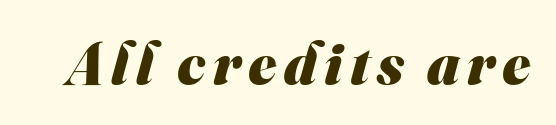
You can tell from the bare stems that sans-serif type was used. Character widths vary here, with narrow letters taking less room than wide ones. Chunky letters — that's bold for sure. The specimen omits any rule beneath the text block's lines.
